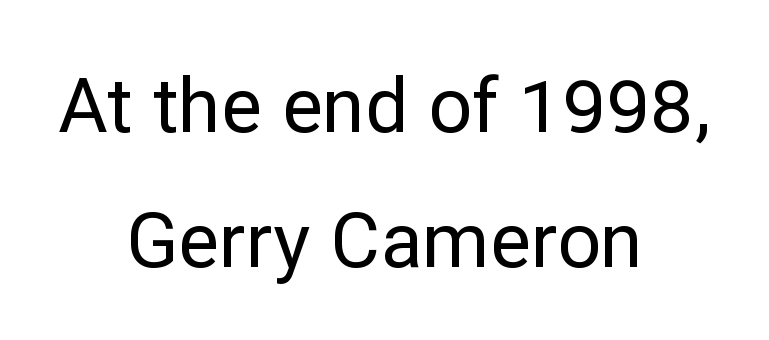
Q: Is the text italic (slanted)? A: No, it is upright.
Q: Is the typeface a serif or a sans-serif typeface? A: Sans-serif.
Q: Is the text underlined? A: No.
Q: How is the paragraph aligned? A: Centered.
Q: Is the spacing between letters normal or unusually wide? A: Normal.
Q: Width (condensed, normal, or wide)? A: Normal.
Q: Stroke contrast? A: Low.
Q: x-height? A: Medium.
Q: Monospaced? A: No.
